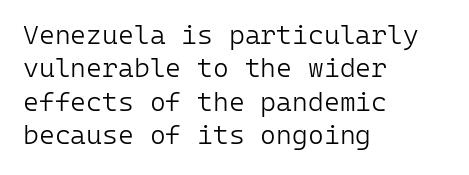
No letter is thick-stroked: the sample isn't bold. This rendering leaves character spacing at its baseline value. A bare baseline throughout the passage. Line beginnings align vertically; line endings do not. This sample uses an upright cut, with every glyph sitting square on the baseline.
